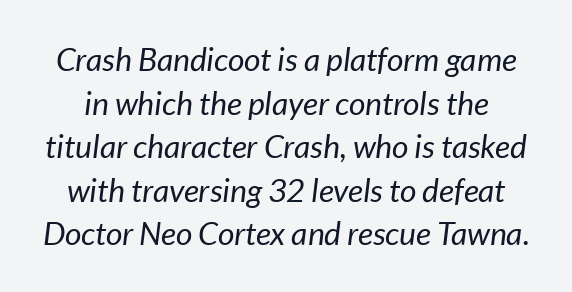
The image shows 32 px regular-weight type, italic (leaning right); set normal line spacing (1.36x), normal letter spacing, not underlined; low stroke contrast and a medium x-height.
